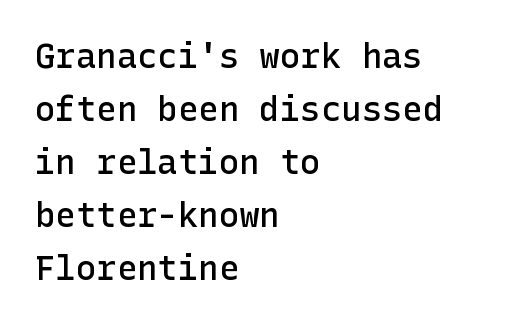
The lines in this sample share a left origin and differ only in where they stop. A typesetter would mark this as roman, not italic. How would I describe the line gaps? Plain and ordinary. Nothing sits at the stroke ends, so this counts as sans-serif.
